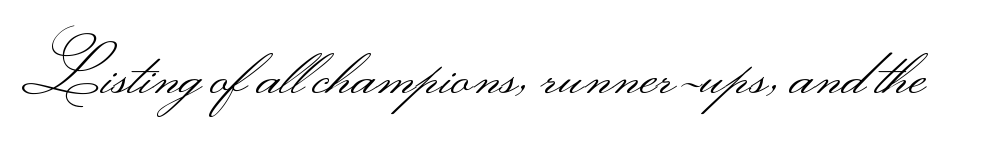
The image shows 66 px light, wide sans-serif type; set normal letter spacing, not underlined; medium stroke contrast.
